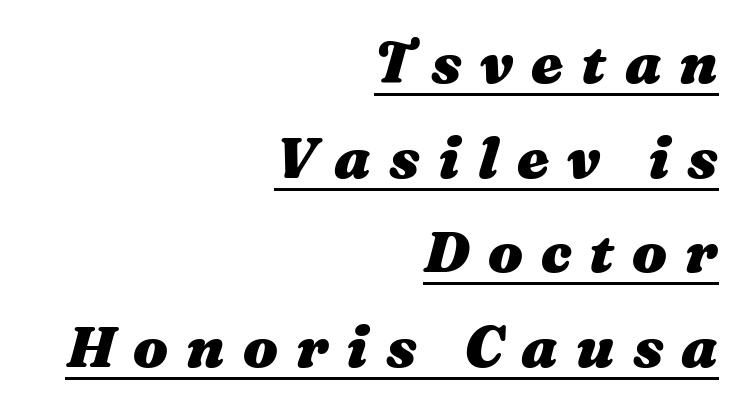
The image shows 58 px heavy, wide type, italic (leaning right); set right-aligned, normal line spacing (1.63x), unusually wide letter spacing (+0.31 em), underlined; medium stroke contrast and a medium x-height.
